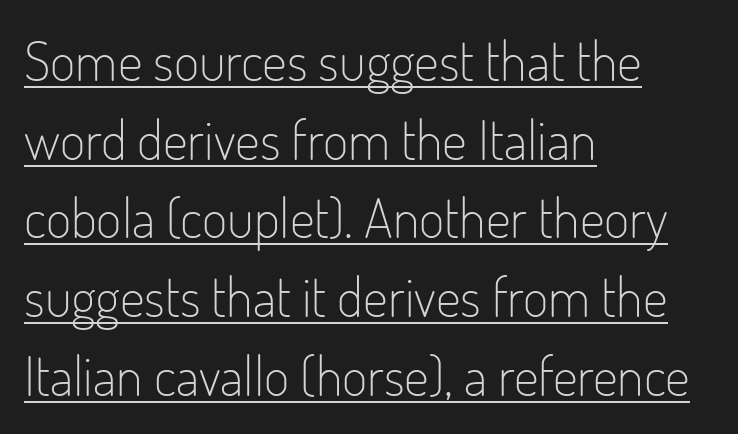
This rendering leaves character spacing at its baseline value. The ragged edge is on the right, which tells us the setting is flush left. Stem width sits at or under what a default text font uses. Beneath each row of characters lies a ruled line. The letters stand upright; this is a roman face. Proportional: the letters do not fall into vertical columns.
